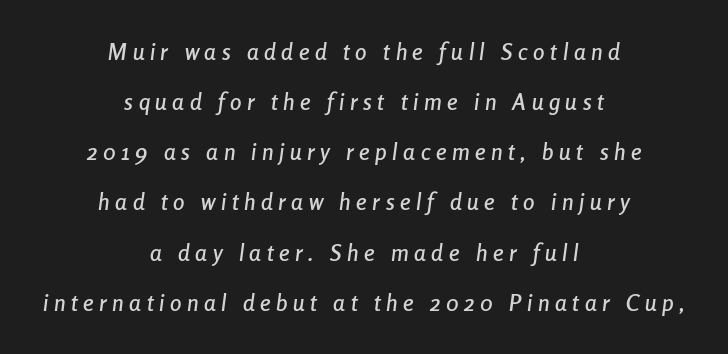
If you folded the block vertically in half, each line would mirror itself in length. Does the leading feel generous? Absolutely, it's lavish. Descenders hang freely into open space. Spacing between characters has been opened up far beyond the box default. It's the slanting kind of type.
